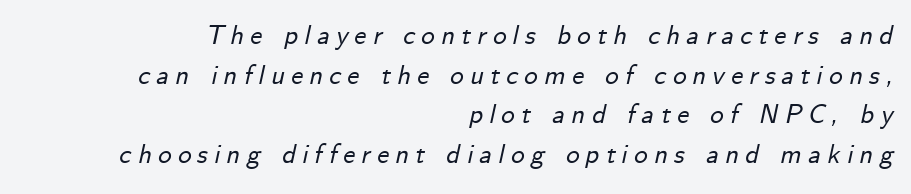
{"italic": "yes", "lean": "right", "slant_degrees": 12, "underline": "no", "align": "right", "line_spacing": "normal", "line_spacing_ratio": 1.47, "letter_spacing": "wide", "letter_spacing_em": 0.23, "glyph_px": 27}
